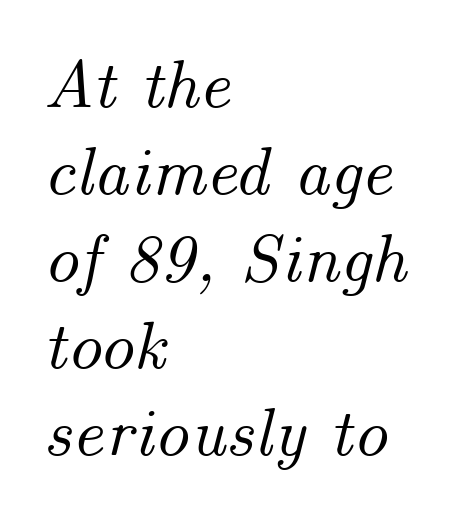
{"italic": "yes", "lean": "right", "slant_degrees": 14, "width": "normal", "stroke_contrast": "medium", "x_height": "small", "monospaced": "no", "underline": "no", "align": "left", "line_spacing": "normal", "line_spacing_ratio": 1.26, "letter_spacing": "normal", "letter_spacing_em": 0.0, "glyph_px": 69}
